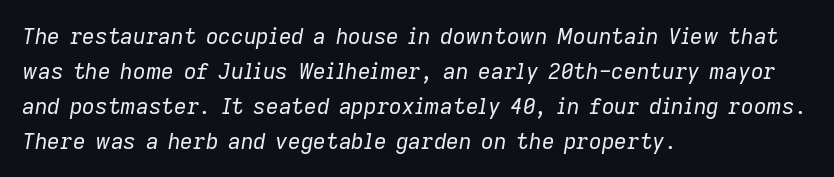
Q: Is the text bold? A: No.
Q: Is the text italic (slanted)? A: Yes, it leans right by about 9 degrees.
Q: Is the text underlined? A: No.
Q: How is the paragraph aligned? A: Left-aligned.
Q: Is the spacing between letters normal or unusually wide? A: Normal.
Q: Is the spacing between lines tight, normal or loose? A: Normal.
